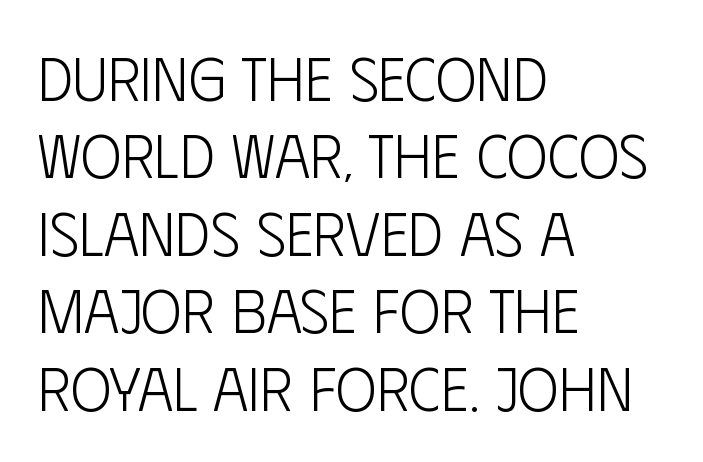
Q: Is the text bold? A: No.
Q: Is the text italic (slanted)? A: No, it is upright.
Q: Is the typeface a serif or a sans-serif typeface? A: Sans-serif.
Q: Is the text underlined? A: No.
Q: How is the paragraph aligned? A: Left-aligned.
Q: Is the spacing between letters normal or unusually wide? A: Normal.
Q: Is the spacing between lines tight, normal or loose? A: Normal.
Q: Width (condensed, normal, or wide)? A: Condensed.
Q: Stroke contrast? A: Low.
Q: x-height? A: Large.
Q: Monospaced? A: No.
